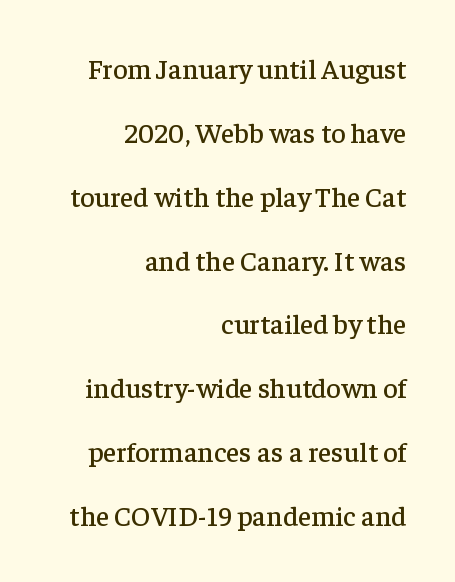
{"serif": "yes", "italic": "no", "width": "normal", "stroke_contrast": "low", "x_height": "medium", "monospaced": "no", "underline": "no", "align": "right", "line_spacing": "loose", "line_spacing_ratio": 2.28, "letter_spacing": "normal", "letter_spacing_em": 0.0, "glyph_px": 28}
